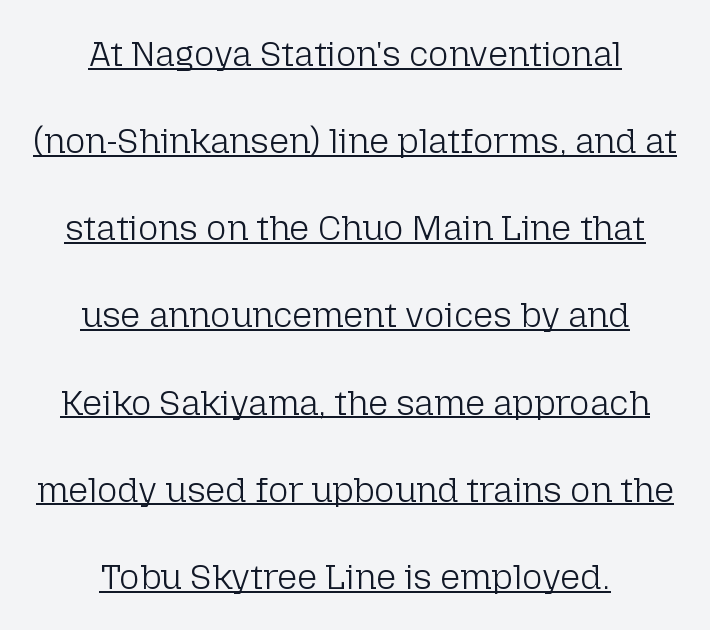
The image shows 35 px light sans-serif type, upright; set centered, loose line spacing (2.49x), normal letter spacing, underlined; low stroke contrast and a medium x-height.
